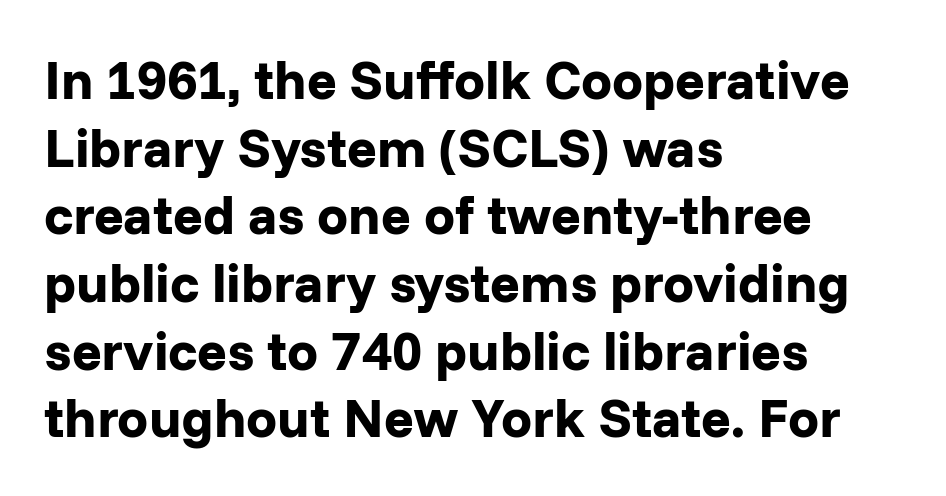
Compared with an ordinary text face, these strokes are far heavier — a full bold. Is this a fixed-width face? No — the glyphs have proportional, varying widths. Each word holds together tightly as a unit, with standard inter-letter gaps. Are there feet on the stems? There aren't — it's a sans. A clean baseline with only descenders dipping below it.
